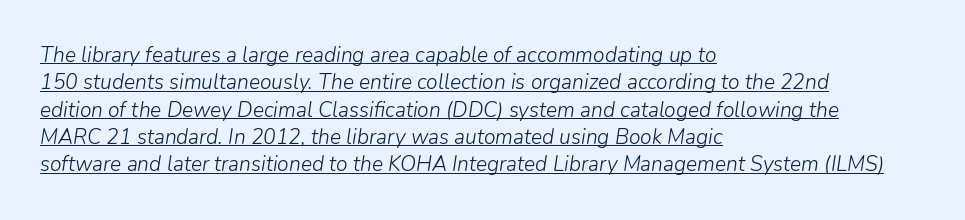
{"italic": "yes", "lean": "right", "slant_degrees": 9, "bold": "no", "underline": "yes", "align": "left", "line_spacing": "normal", "line_spacing_ratio": 1.3, "letter_spacing": "normal", "letter_spacing_em": 0.0, "glyph_px": 21}
